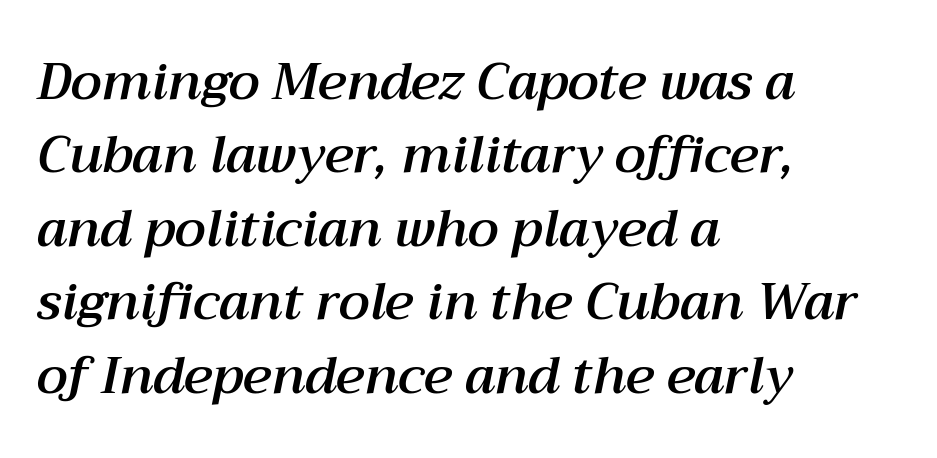
The image shows 51 px text type, italic (leaning right); set left-aligned, normal line spacing (1.44x), normal letter spacing, not underlined; medium stroke contrast and a medium x-height.
